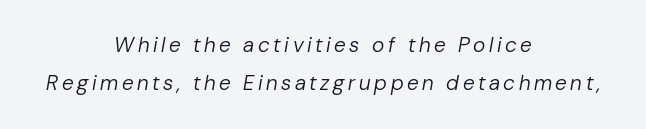
{"italic": "yes", "lean": "right", "slant_degrees": 10, "bold": "no", "underline": "no", "align": "center", "line_spacing_ratio": 1.81, "glyph_px": 21}
